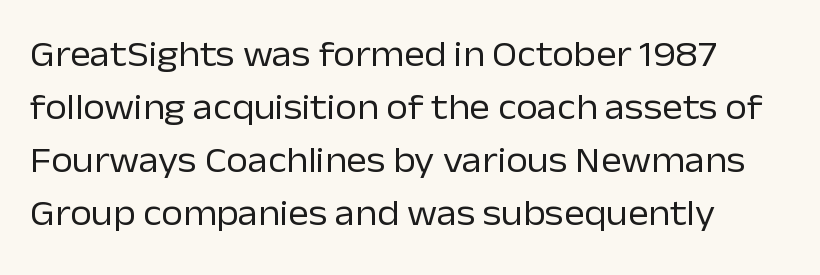
Q: Is the text bold? A: No.
Q: Is the text italic (slanted)? A: No, it is upright.
Q: Is the typeface a serif or a sans-serif typeface? A: Sans-serif.
Q: Is the text underlined? A: No.
Q: Is the spacing between letters normal or unusually wide? A: Normal.
Q: Is the spacing between lines tight, normal or loose? A: Normal.
Q: Width (condensed, normal, or wide)? A: Normal.
Q: Stroke contrast? A: Low.
Q: x-height? A: Medium.
Q: Monospaced? A: No.
